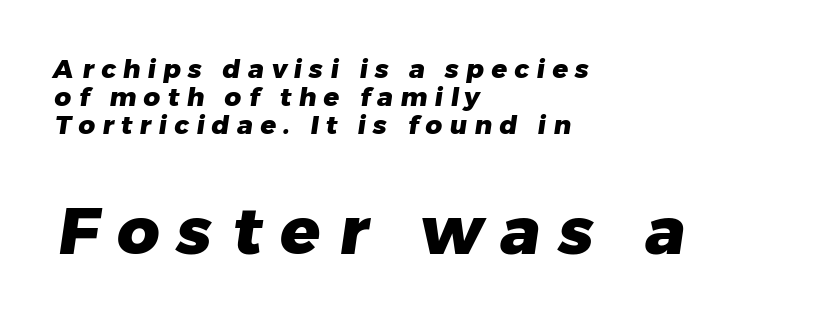
The image shows 66 px heavy sans-serif type; set left-aligned, tight line spacing (1.08x), unusually wide letter spacing (+0.28 em), not underlined; the second (bottom) block is 2.54x larger; low stroke contrast and a medium x-height.
